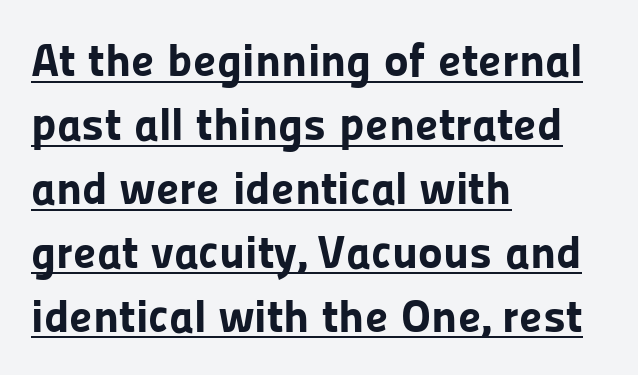
{"serif": "no", "italic": "no", "bold": "yes", "weight": "bold", "width": "normal", "stroke_contrast": "low", "x_height": "medium", "monospaced": "no", "underline": "yes", "align": "left", "line_spacing": "normal", "line_spacing_ratio": 1.36, "letter_spacing": "normal", "letter_spacing_em": 0.0, "glyph_px": 47}
